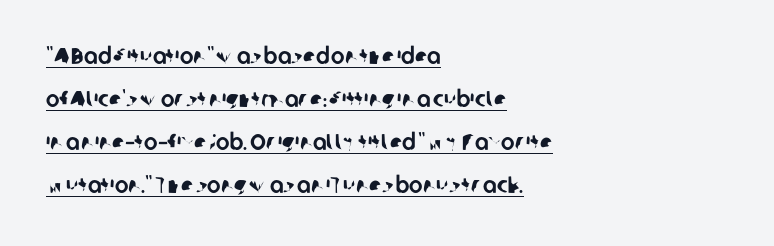
{"underline": "yes", "align": "left", "line_spacing_ratio": 1.87, "letter_spacing": "normal", "letter_spacing_em": 0.0, "glyph_px": 23}
